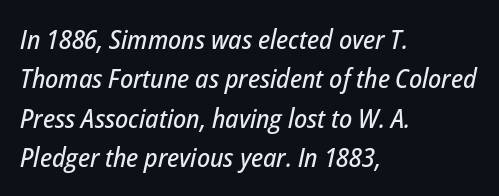
{"italic": "yes", "lean": "right", "slant_degrees": 12, "underline": "no", "align": "left", "line_spacing": "normal", "line_spacing_ratio": 1.46, "letter_spacing": "normal", "letter_spacing_em": 0.0, "glyph_px": 27}
